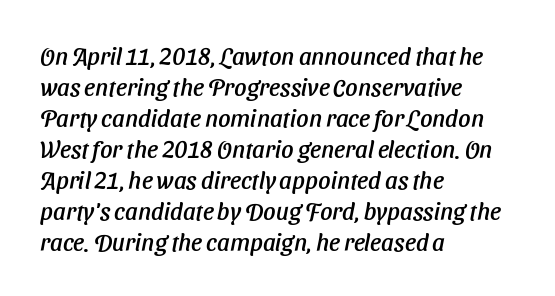
{"underline": "no", "align": "left", "line_spacing": "normal", "line_spacing_ratio": 1.29, "letter_spacing": "normal", "letter_spacing_em": 0.0, "glyph_px": 24}
